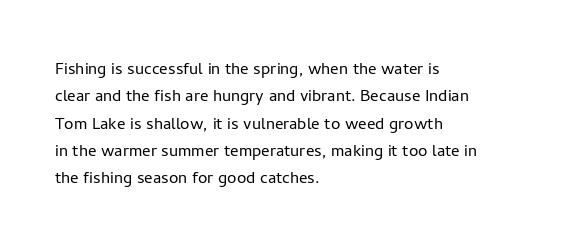
Reading down the block, your eye returns to a fixed left position each line. The weight tops out at a normal text grade. Interline gaps are of average width in this sample. The letters sit at their default tracking, neither squeezed nor spread.
